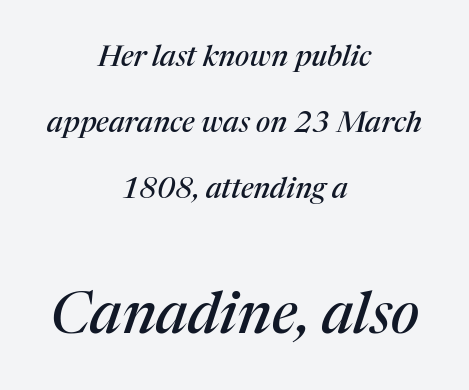
Proportional: the letters do not fall into vertical columns. It's the slanting kind of type. Between one letter and the next there's only the usual sliver of space. The glyphs in this specimen are seriffed. Quick note: underline off.
